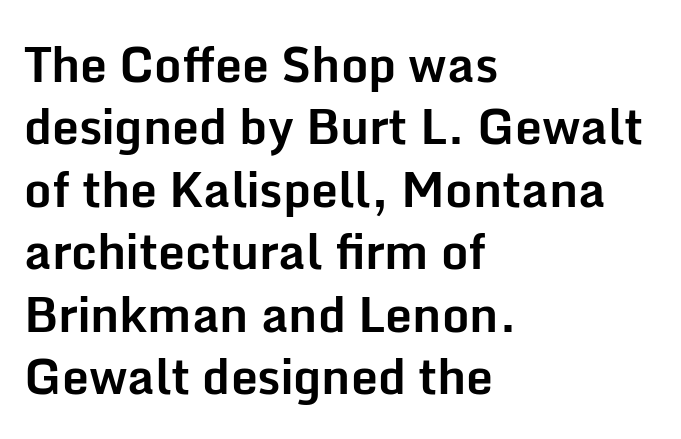
The image shows 48 px bold sans-serif type, upright; set left-aligned, normal line spacing (1.3x), normal letter spacing, not underlined; low stroke contrast and a medium x-height.
